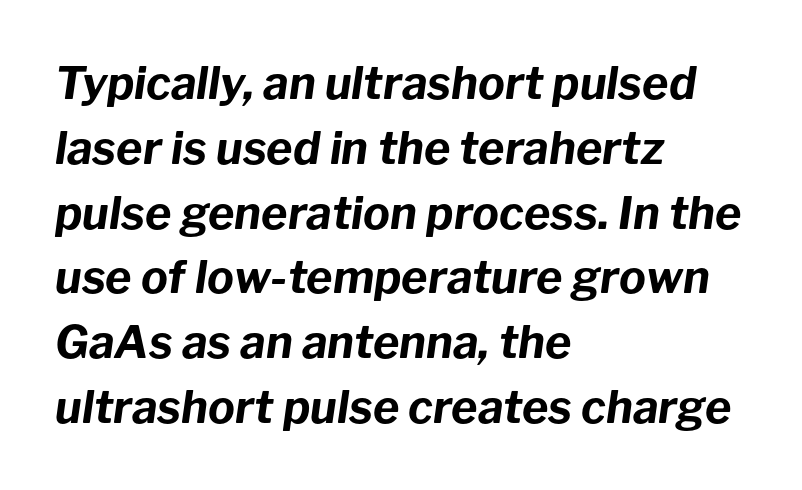
{"italic": "yes", "lean": "right", "slant_degrees": 8, "bold": "yes", "weight": "bold", "width": "normal", "stroke_contrast": "low", "x_height": "medium", "monospaced": "no", "underline": "no", "align": "left", "line_spacing": "normal", "line_spacing_ratio": 1.44, "letter_spacing": "normal", "letter_spacing_em": 0.0, "glyph_px": 45}
